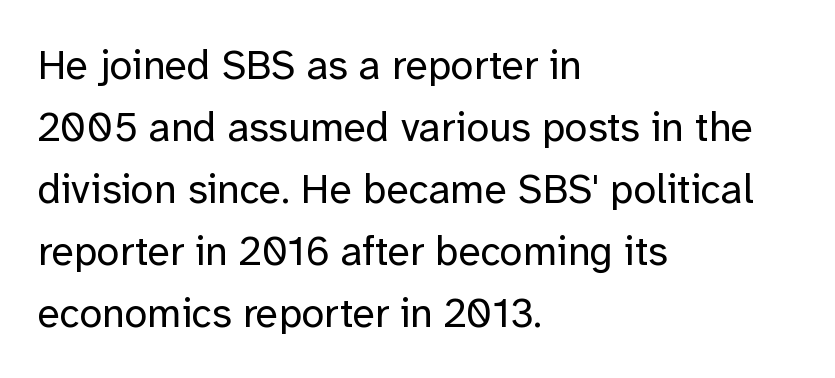
{"serif": "no", "italic": "no", "bold": "no", "weight": "regular", "width": "normal", "stroke_contrast": "low", "x_height": "medium", "monospaced": "no", "underline": "no", "align": "left", "line_spacing": "normal", "line_spacing_ratio": 1.51, "letter_spacing": "normal", "letter_spacing_em": 0.0, "glyph_px": 41}
